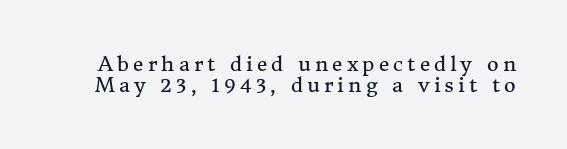
A roman cut, with each character standing at attention. Substantial extra tracking has been applied to these lines. The passage shown is not underscored anywhere. Stroke thickness stays within the range of a standard reading face or lighter. Line spacing here is tight.
